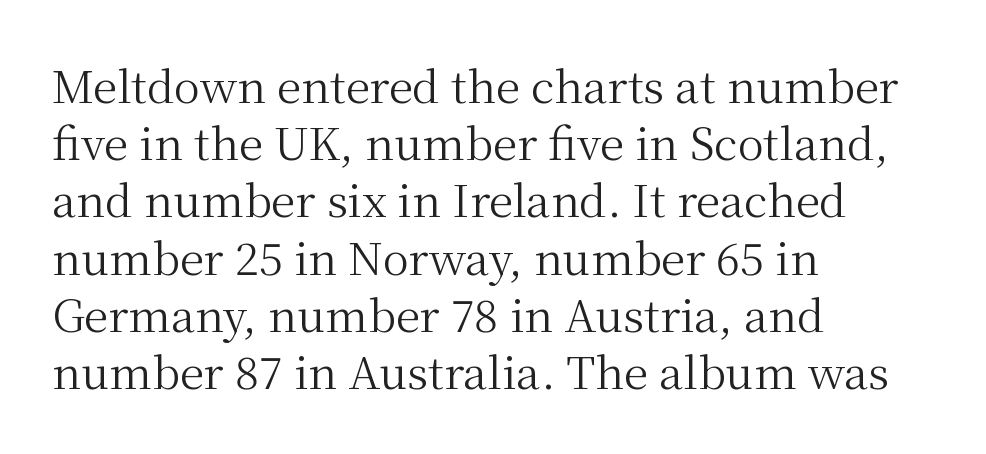
{"serif": "yes", "italic": "no", "bold": "no", "weight": "regular", "width": "normal", "stroke_contrast": "medium", "x_height": "medium", "monospaced": "no", "underline": "no", "align": "left", "line_spacing": "normal", "line_spacing_ratio": 1.3, "letter_spacing": "normal", "letter_spacing_em": 0.0, "glyph_px": 44}
